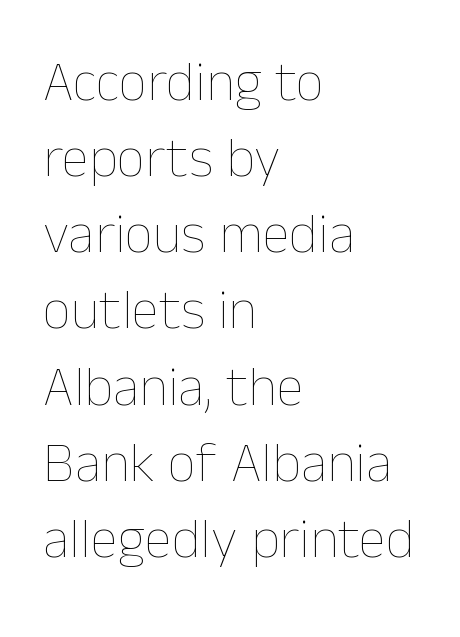
Q: Is the text bold? A: No.
Q: Is the text italic (slanted)? A: No, it is upright.
Q: Is the text underlined? A: No.
Q: How is the paragraph aligned? A: Left-aligned.
Q: Is the spacing between letters normal or unusually wide? A: Normal.
Q: Is the spacing between lines tight, normal or loose? A: Normal.
Q: Width (condensed, normal, or wide)? A: Normal.
Q: Stroke contrast? A: Low.
Q: x-height? A: Medium.
Q: Monospaced? A: No.
